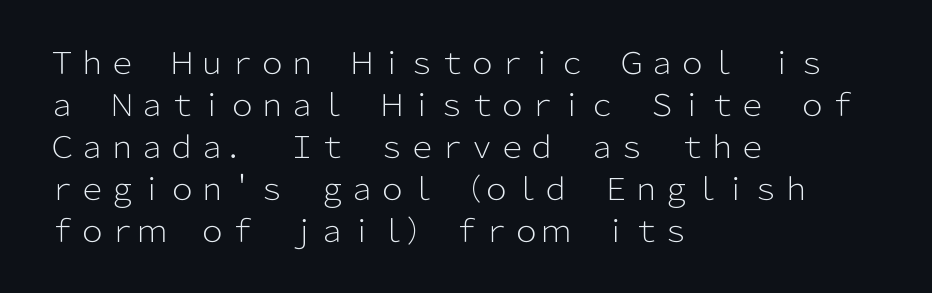
The rendering anchors every line to the left-hand side. The font sits on the lighter half of the weight spectrum, regular included. To sum up the face: it is a sans, with no serifs. Words appear dense and cohesive because spacing is normal. Designer's note — italics off, roman on. The rendering uses natural spacing where letterforms have individual widths.
